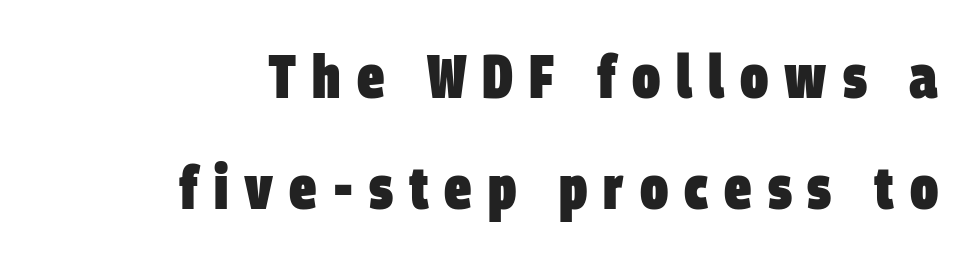
Q: Is the text bold? A: Yes.
Q: Is the typeface a serif or a sans-serif typeface? A: Sans-serif.
Q: Is the text underlined? A: No.
Q: How is the paragraph aligned? A: Right-aligned.
Q: Is the spacing between letters normal or unusually wide? A: Unusually wide.
Q: Width (condensed, normal, or wide)? A: Condensed.
Q: Stroke contrast? A: Low.
Q: x-height? A: Large.
Q: Monospaced? A: No.
